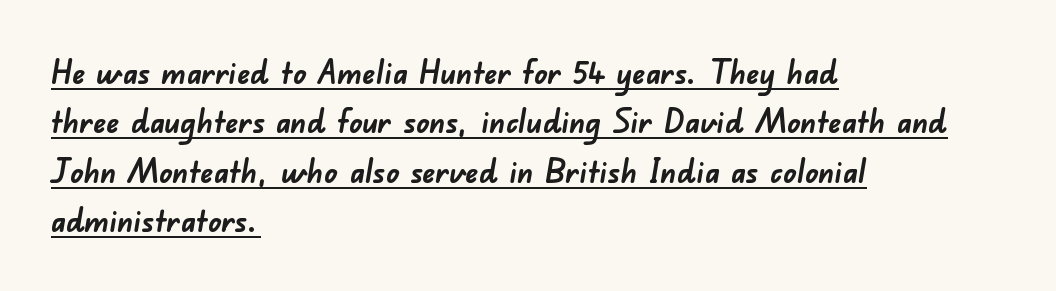
{"serif": "no", "bold": "yes", "weight": "semibold", "width": "normal", "stroke_contrast": "low", "x_height": "small", "monospaced": "no", "underline": "yes", "align": "left", "line_spacing": "normal", "line_spacing_ratio": 1.54, "letter_spacing": "normal", "letter_spacing_em": 0.0, "glyph_px": 32}
